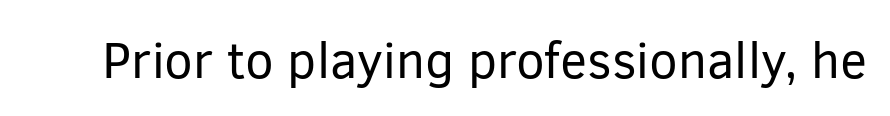
Compared with a typical body face, this is equally light or lighter still. Is the letter spacing exaggerated? No — it looks like the ordinary default. The font family rendered here belongs to the sans-serif group. Just letters on the line, the space beneath them empty. Vertical strokes here are truly vertical. You could not count columns in this text — the font is proportionally spaced.
